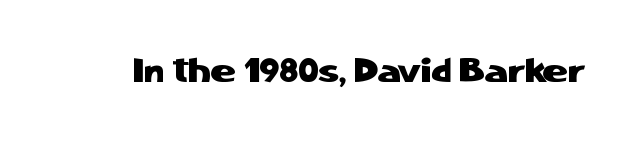
Look at the bottom of the vertical strokes: they stop flat, with no serifs. Just letters on the line, the space beneath them empty. A typesetter would call this proportional, since set widths differ per character. The lettering holds an erect, upright posture throughout. The horizontal fit of the characters is conventional and even.
